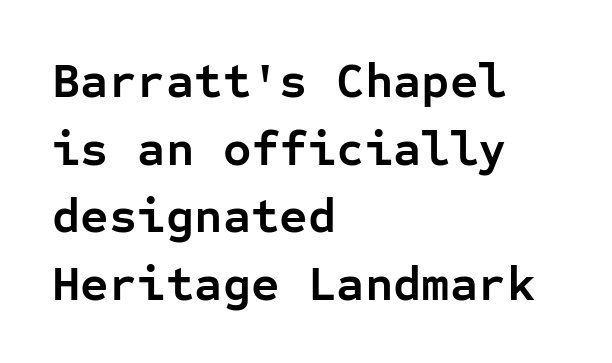
The image shows 49 px semibold sans-serif type, upright, monospaced; set left-aligned, normal line spacing (1.38x), normal letter spacing, not underlined; low stroke contrast and a medium x-height.
